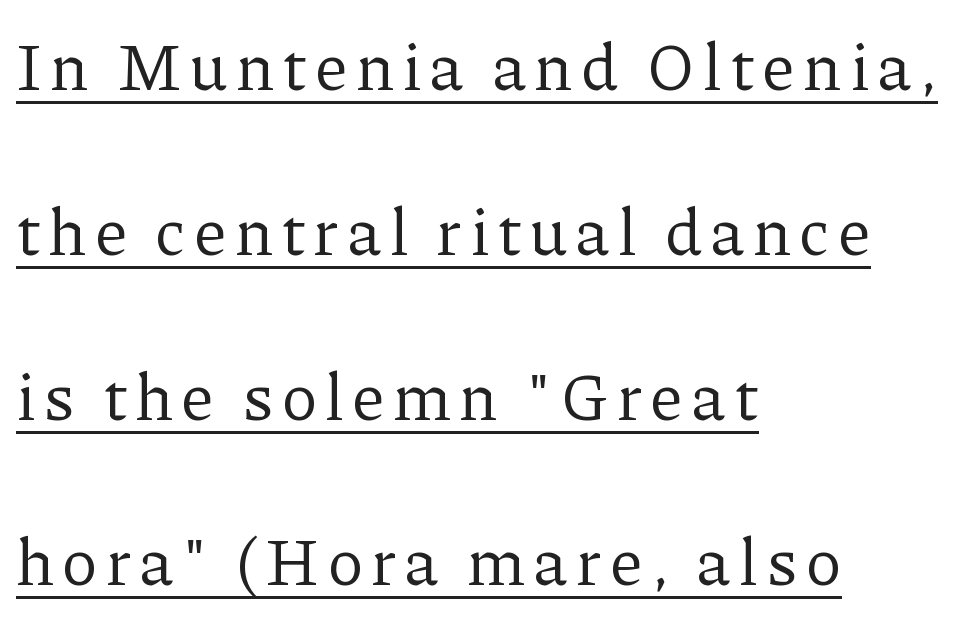
The image shows 66 px regular-weight serif type, upright; set left-aligned, loose line spacing (2.5x), underlined; low stroke contrast and a medium x-height.
